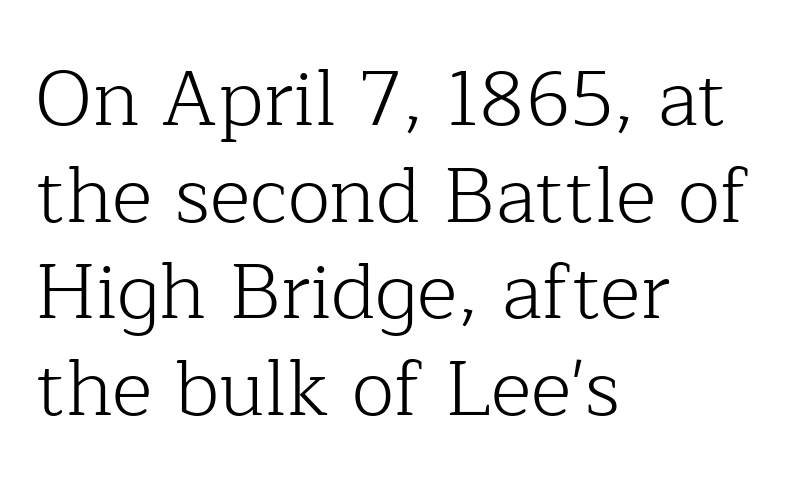
Q: Is the text bold? A: No.
Q: Is the text italic (slanted)? A: No, it is upright.
Q: Is the typeface a serif or a sans-serif typeface? A: Serif.
Q: Is the text underlined? A: No.
Q: How is the paragraph aligned? A: Left-aligned.
Q: Is the spacing between letters normal or unusually wide? A: Normal.
Q: Width (condensed, normal, or wide)? A: Normal.
Q: Stroke contrast? A: Low.
Q: x-height? A: Medium.
Q: Monospaced? A: No.
